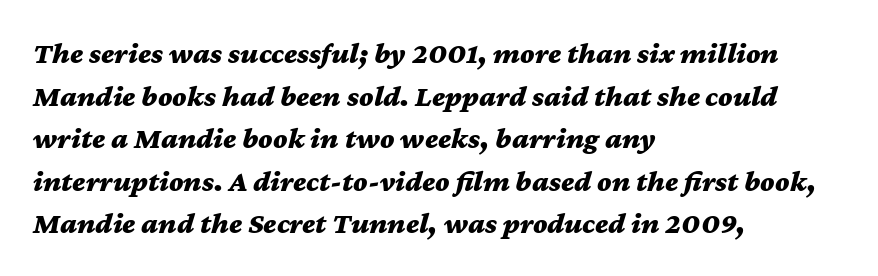
Is the type slanted? Yes — the strokes lean at a clear angle. The glyphs are unaccompanied by any horizontal stroke below them. The glyphs have the mass of a bold cut. The face used here is proportionally spaced, like ordinary book or web type. Which margin do the lines hug? The left one — the right edge is uneven.
